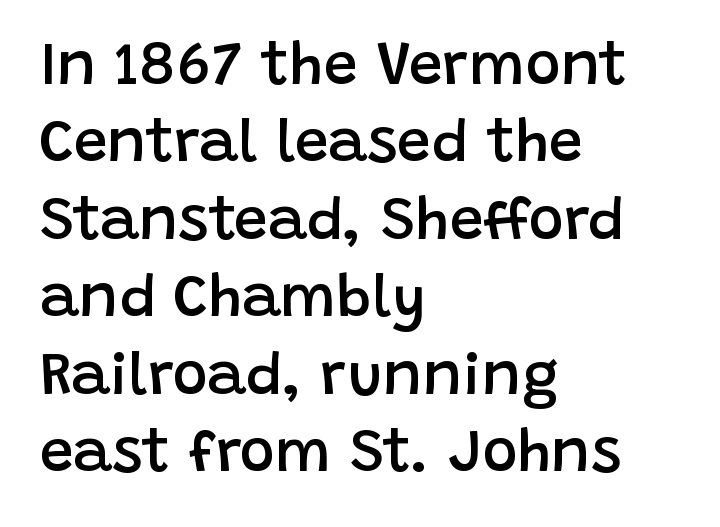
Slightly chunky letters — semibold, I'd say, not full bold. This rendering uses left alignment, leaving the right contour irregular. Vertically, the passage feels balanced, rows spaced as you'd expect. Tall strokes in this sample are plumb rather than angled. Letter spacing: default. You could not count columns in this text — the font is proportionally spaced.
